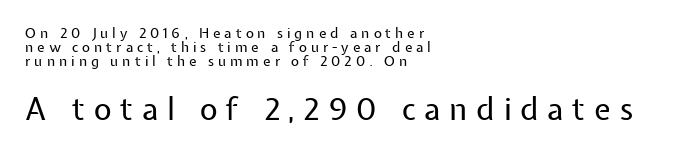
Q: Is the text bold? A: No.
Q: Is the text italic (slanted)? A: No, it is upright.
Q: Is the typeface a serif or a sans-serif typeface? A: Sans-serif.
Q: Is the text underlined? A: No.
Q: How is the paragraph aligned? A: Left-aligned.
Q: Is the spacing between letters normal or unusually wide? A: Unusually wide.
Q: Is the spacing between lines tight, normal or loose? A: Tight.
Q: Which block of text is set in a larger size, the first (top) or the second (bottom)? A: The second (bottom) one.
Q: Width (condensed, normal, or wide)? A: Normal.
Q: Stroke contrast? A: Low.
Q: x-height? A: Medium.
Q: Monospaced? A: No.
